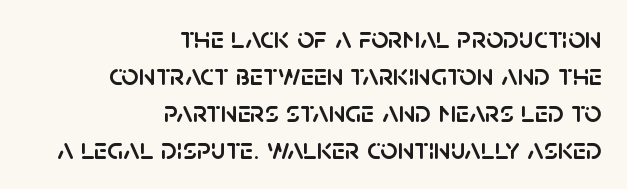
Underlining? Definitely not there. The passage shown has conventional tracking throughout. The face used here is proportionally spaced, like ordinary book or web type. Style check: upright. Typographically, this falls in the sans-serif category.
